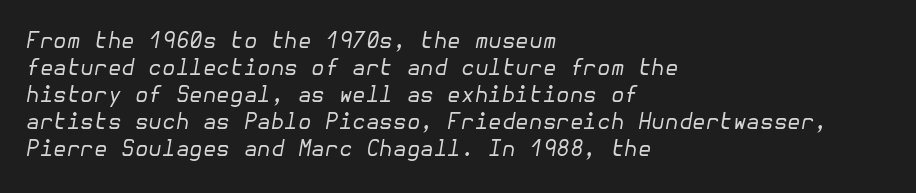
The image shows 22 px text type, italic (leaning right); set left-aligned, line spacing 1.23x, normal letter spacing, not underlined.
